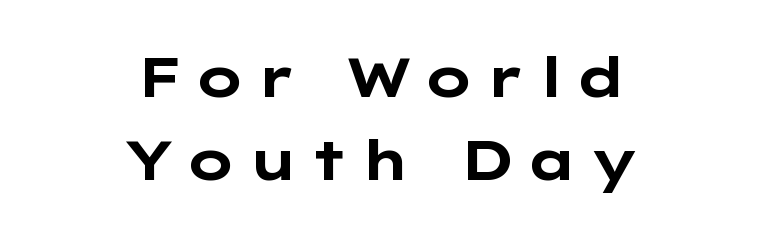
Posture: upright roman. Is the type bold? Yes — the strokes are clearly thick and heavy. The type family on display is of the sans-serif kind. Students, observe: this is what conventionally led text looks like.
